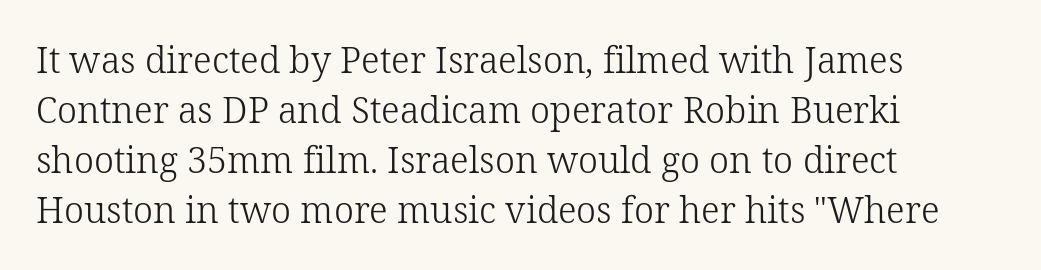
Q: Is the text bold? A: No.
Q: Is the text italic (slanted)? A: No, it is upright.
Q: Is the typeface a serif or a sans-serif typeface? A: Serif.
Q: Is the text underlined? A: No.
Q: How is the paragraph aligned? A: Left-aligned.
Q: Is the spacing between letters normal or unusually wide? A: Normal.
Q: Is the spacing between lines tight, normal or loose? A: Normal.
Q: Width (condensed, normal, or wide)? A: Normal.
Q: Stroke contrast? A: Low.
Q: x-height? A: Medium.
Q: Monospaced? A: No.
